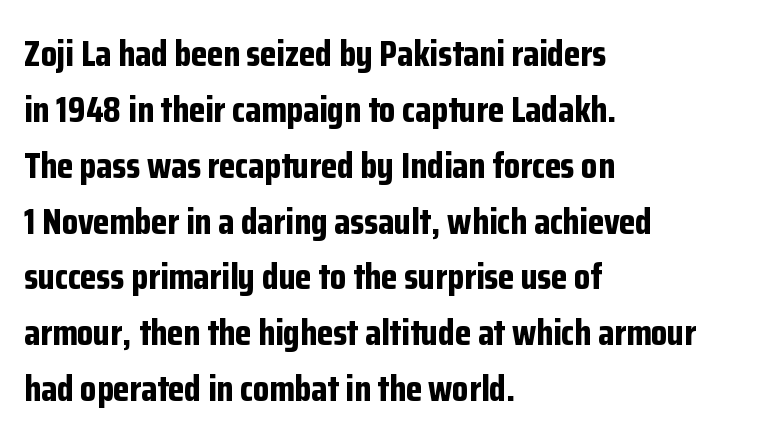
{"serif": "no", "italic": "no", "bold": "yes", "weight": "bold", "width": "condensed", "stroke_contrast": "low", "x_height": "medium", "monospaced": "no", "underline": "no", "align": "left", "line_spacing": "normal", "line_spacing_ratio": 1.51, "letter_spacing": "normal", "letter_spacing_em": 0.0, "glyph_px": 37}
